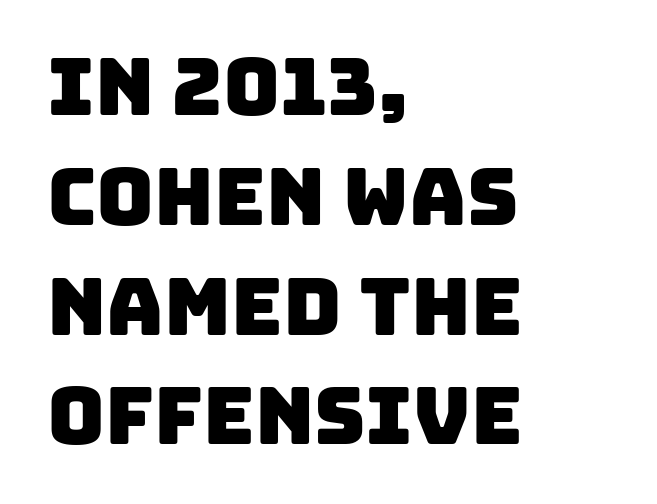
The image shows 79 px sans-serif type; set left-aligned, normal line spacing (1.39x), normal letter spacing, not underlined; low stroke contrast and a large x-height.
